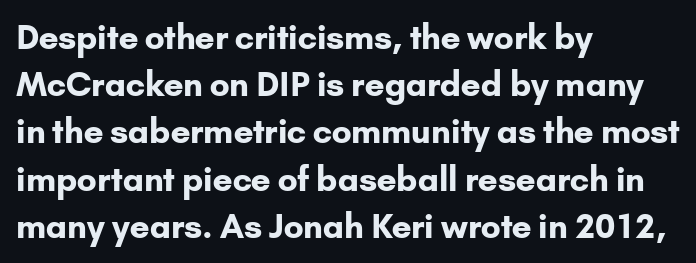
{"serif": "no", "italic": "no", "bold": "yes", "weight": "bold", "width": "normal", "stroke_contrast": "low", "x_height": "small", "monospaced": "no", "underline": "no", "align": "left", "line_spacing": "normal", "line_spacing_ratio": 1.43, "letter_spacing": "normal", "letter_spacing_em": 0.0, "glyph_px": 33}
